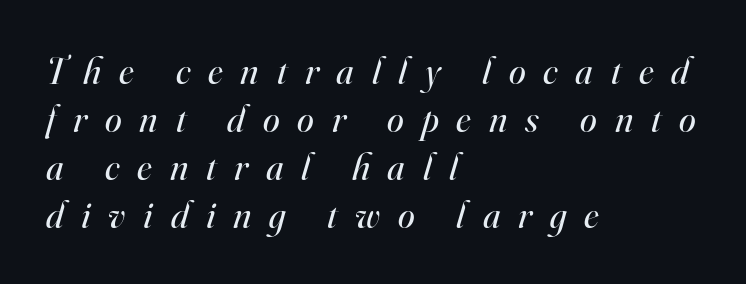
Underlining? Definitely not there. Does the type have serifs? Yes, each stem ends in a small foot. Quick note: italic. The ragged edge is on the right, which tells us the setting is flush left.
